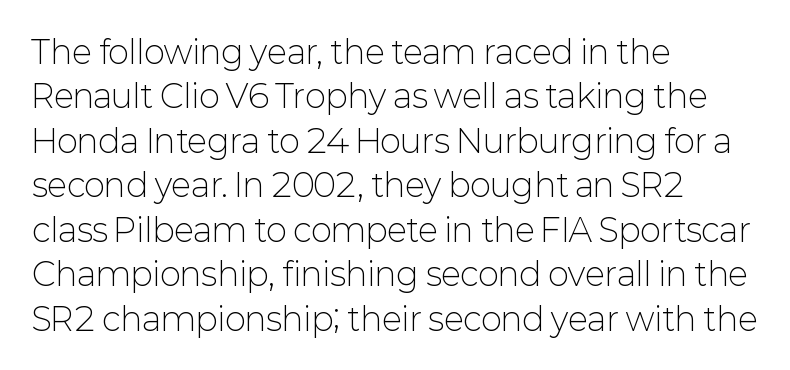
{"serif": "no", "italic": "no", "bold": "no", "weight": "light", "width": "normal", "stroke_contrast": "low", "x_height": "medium", "monospaced": "no", "underline": "no", "align": "left", "line_spacing": "normal", "line_spacing_ratio": 1.39, "letter_spacing": "normal", "letter_spacing_em": 0.0, "glyph_px": 32}
